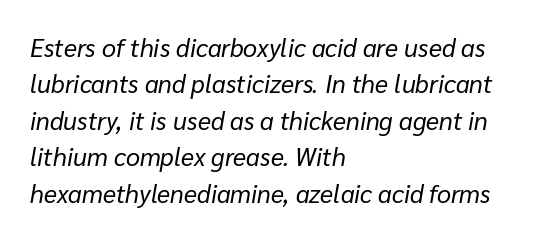
Q: Is the text bold? A: No.
Q: Is the text italic (slanted)? A: Yes, it leans right by about 10 degrees.
Q: Is the text underlined? A: No.
Q: How is the paragraph aligned? A: Left-aligned.
Q: Is the spacing between letters normal or unusually wide? A: Normal.
Q: Is the spacing between lines tight, normal or loose? A: Normal.
